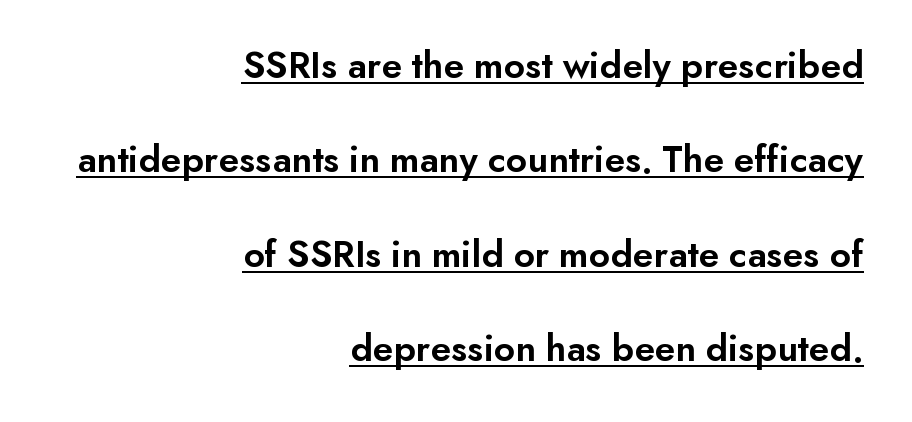
{"serif": "no", "italic": "no", "bold": "semi", "weight": "semibold", "width": "normal", "stroke_contrast": "low", "x_height": "small", "monospaced": "no", "underline": "yes", "align": "right", "line_spacing": "loose", "line_spacing_ratio": 2.42, "letter_spacing": "normal", "letter_spacing_em": 0.0, "glyph_px": 39}
